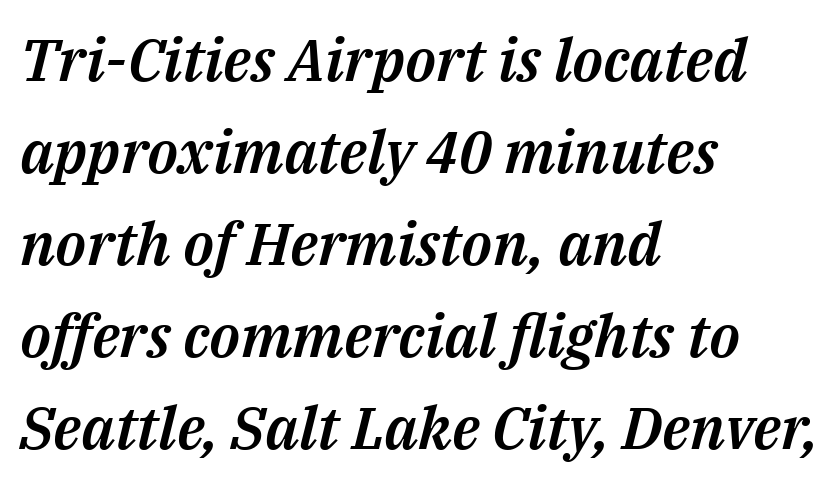
The image shows 59 px text type, italic (leaning right); set left-aligned, normal line spacing (1.56x), normal letter spacing, not underlined; medium stroke contrast and a medium x-height.
